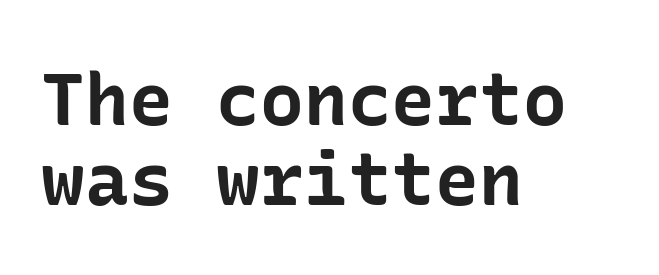
{"serif": "no", "italic": "no", "bold": "yes", "weight": "bold", "width": "normal", "stroke_contrast": "low", "x_height": "medium", "underline": "no", "align": "left", "line_spacing": "tight", "line_spacing_ratio": 1.09, "letter_spacing": "normal", "letter_spacing_em": 0.0, "glyph_px": 73}
